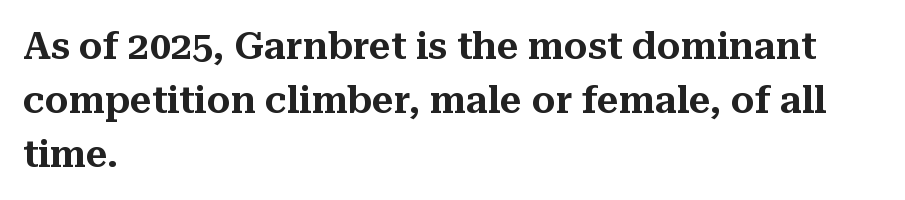
Q: Is the text italic (slanted)? A: No, it is upright.
Q: Is the typeface a serif or a sans-serif typeface? A: Serif.
Q: Is the text underlined? A: No.
Q: How is the paragraph aligned? A: Left-aligned.
Q: Is the spacing between letters normal or unusually wide? A: Normal.
Q: Is the spacing between lines tight, normal or loose? A: Normal.
Q: Width (condensed, normal, or wide)? A: Normal.
Q: Stroke contrast? A: Medium.
Q: x-height? A: Medium.
Q: Monospaced? A: No.
